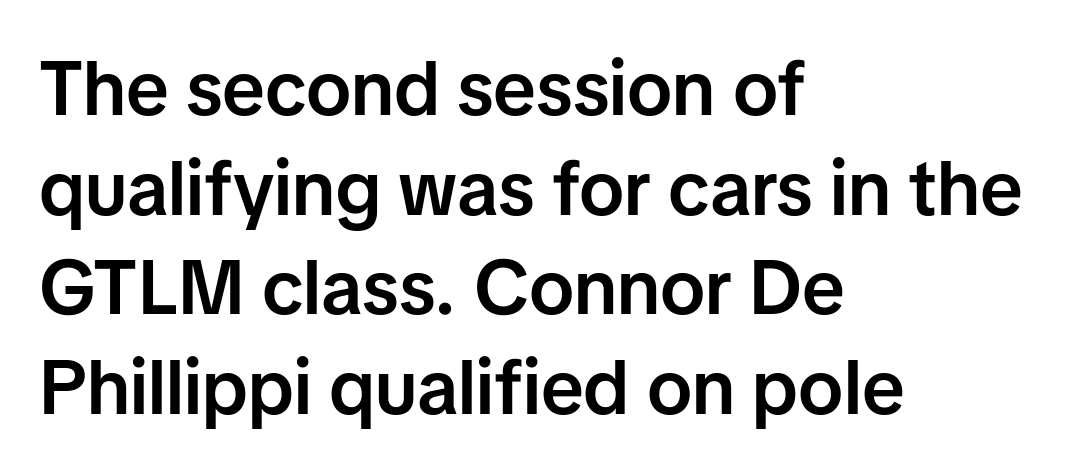
The image shows 76 px semibold sans-serif type, upright; set left-aligned, normal line spacing (1.31x), normal letter spacing, not underlined; low stroke contrast and a medium x-height.
